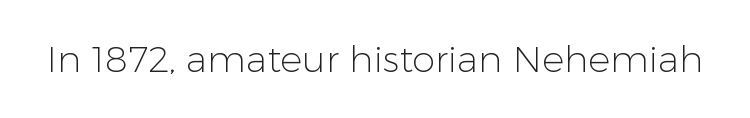
The image shows 37 px light sans-serif type, upright; set normal letter spacing, not underlined; low stroke contrast and a medium x-height.
